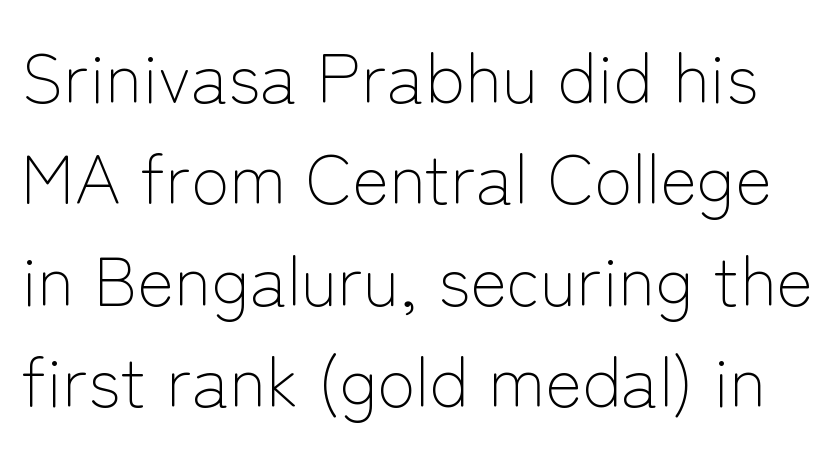
{"serif": "no", "italic": "no", "bold": "no", "weight": "light", "width": "normal", "stroke_contrast": "low", "x_height": "medium", "monospaced": "no", "underline": "no", "line_spacing": "normal", "line_spacing_ratio": 1.45, "letter_spacing": "normal", "letter_spacing_em": 0.0, "glyph_px": 70}
